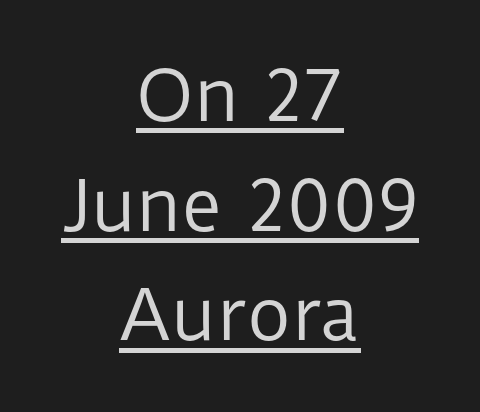
{"serif": "no", "italic": "no", "bold": "no", "weight": "regular", "width": "normal", "stroke_contrast": "low", "x_height": "medium", "monospaced": "no", "underline": "yes", "align": "center", "line_spacing": "normal", "line_spacing_ratio": 1.59, "letter_spacing": "normal", "letter_spacing_em": 0.0, "glyph_px": 69}
